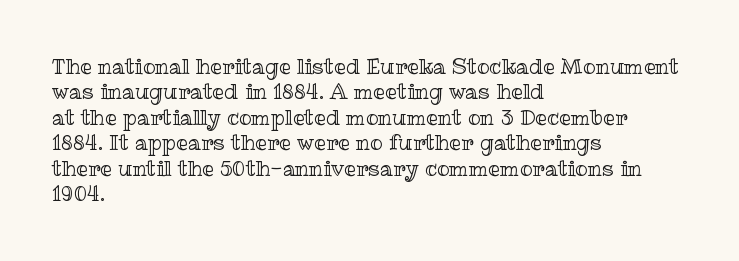
Short and long lines alike share a common starting point at left. Letters rest on an invisible, unmarked baseline. No extra tracking has been applied to these lines. Is there any slant? The stems are plumb.
